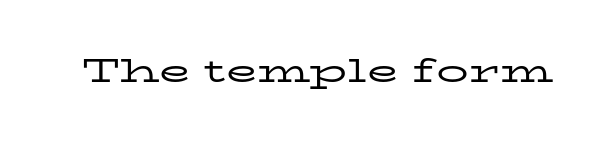
{"serif": "yes", "italic": "no", "bold": "no", "weight": "regular", "width": "wide", "stroke_contrast": "low", "x_height": "medium", "monospaced": "no", "underline": "no", "letter_spacing": "normal", "letter_spacing_em": 0.0, "glyph_px": 32}
